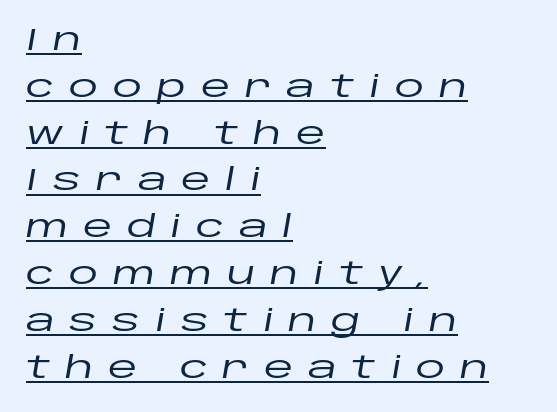
{"italic": "yes", "lean": "right", "slant_degrees": 10, "width": "wide", "stroke_contrast": "low", "x_height": "large", "monospaced": "no", "underline": "yes", "align": "left", "line_spacing": "normal", "line_spacing_ratio": 1.56, "letter_spacing": "wide", "letter_spacing_em": 0.49, "glyph_px": 30}
